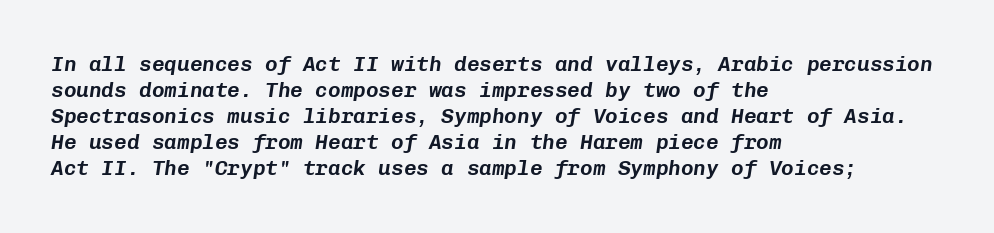
How are the letters spaced? Ordinarily, with no added tracking. In terms of posture, this sample is oblique. Only glyphs here, with clear space below each row. Horizontally, the lines are justified to the leading edge only.
